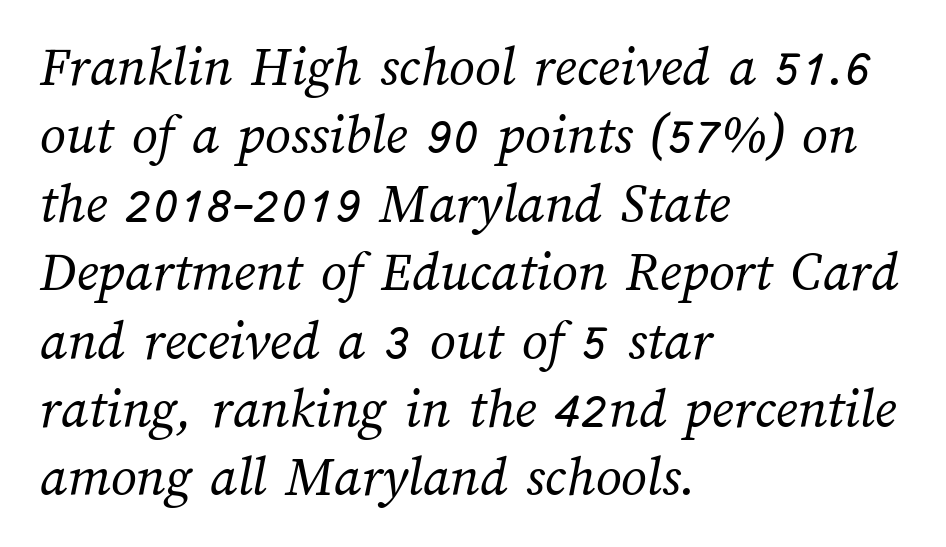
Q: Is the text bold? A: No.
Q: Is the text underlined? A: No.
Q: How is the paragraph aligned? A: Left-aligned.
Q: Is the spacing between letters normal or unusually wide? A: Normal.
Q: Width (condensed, normal, or wide)? A: Normal.
Q: Stroke contrast? A: Medium.
Q: x-height? A: Medium.
Q: Monospaced? A: No.
